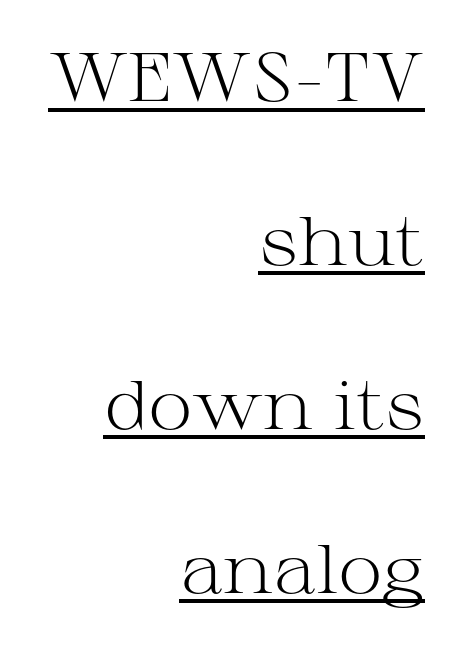
The letters carry serifs — small finishing strokes at the ends of their stems. Vertically, the passage feels expansive, rows floating well apart. A typesetter would call this proportional, since set widths differ per character. If you drew a line through each stem, it would be perfectly vertical. Compared with a flush-left layout, this one pins lines to the opposite, right side. Compared with typical body copy, the letter spacing here is the same.
